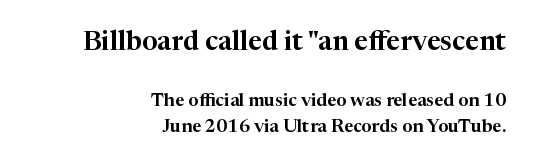
{"italic": "no", "underline": "no", "align": "right", "line_spacing": "normal", "line_spacing_ratio": 1.48, "letter_spacing": "normal", "letter_spacing_em": 0.0, "larger_block": "first", "size_ratio": 1.5, "glyph_px": 27}
